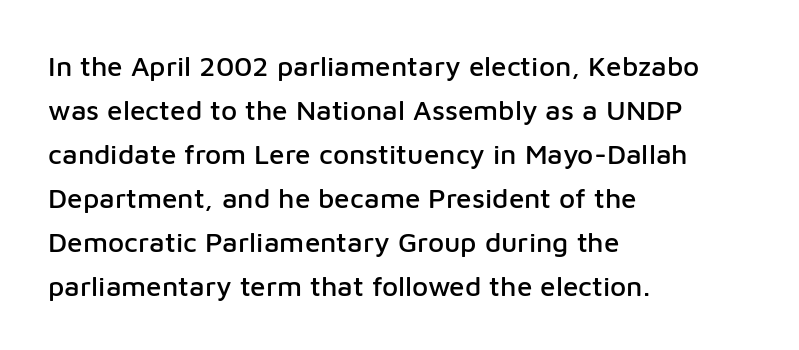
Q: Is the text italic (slanted)? A: No, it is upright.
Q: Is the typeface a serif or a sans-serif typeface? A: Sans-serif.
Q: Is the text underlined? A: No.
Q: How is the paragraph aligned? A: Left-aligned.
Q: Is the spacing between letters normal or unusually wide? A: Normal.
Q: Is the spacing between lines tight, normal or loose? A: Normal.
Q: Width (condensed, normal, or wide)? A: Normal.
Q: Stroke contrast? A: Low.
Q: x-height? A: Medium.
Q: Monospaced? A: No.
